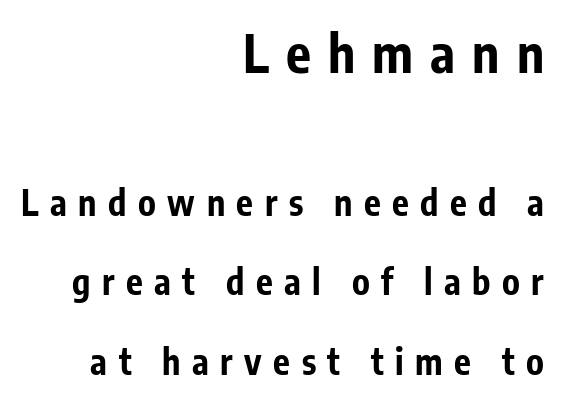
The image shows 52 px bold, condensed sans-serif type, upright; set right-aligned, loose line spacing (2.27x), unusually wide letter spacing (+0.33 em), not underlined; the first (top) block is 1.49x larger; low stroke contrast and a medium x-height.
